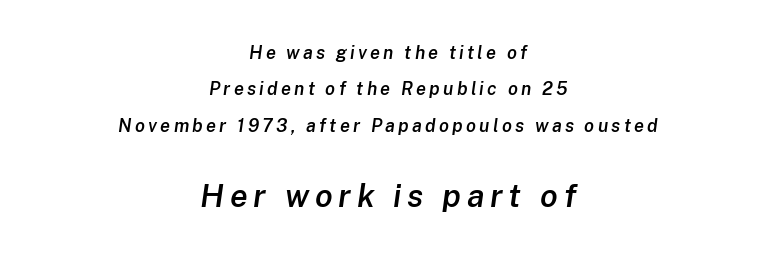
Q: Is the text bold? A: Semi-bold.
Q: Is the text italic (slanted)? A: Yes, it leans right by about 8 degrees.
Q: Is the text underlined? A: No.
Q: How is the paragraph aligned? A: Centered.
Q: Is the spacing between lines tight, normal or loose? A: Loose.
Q: Which block of text is set in a larger size, the first (top) or the second (bottom)? A: The second (bottom) one.
Q: Width (condensed, normal, or wide)? A: Normal.
Q: Stroke contrast? A: Low.
Q: x-height? A: Medium.
Q: Monospaced? A: No.
